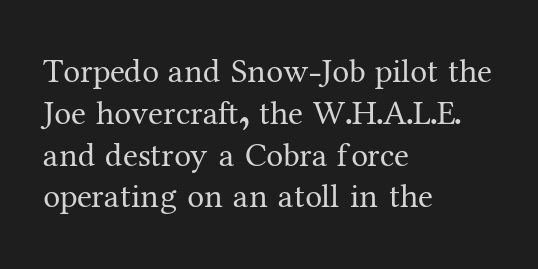
Is this a fixed-width face? No — the glyphs have proportional, varying widths. Typographically, this falls in the serif category. The text block is weighted toward the left margin, trailing off unevenly rightward. The letterforms sit at book weight or below. The space beneath each line is pristine and unruled.
